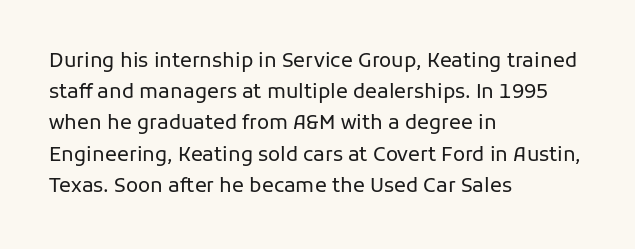
Between one letter and the next there's only the usual sliver of space. Letters rest on an invisible, unmarked baseline. Does the copy run flush right? No — it runs flush left. Nothing heavy about these letters — not bold at all.
